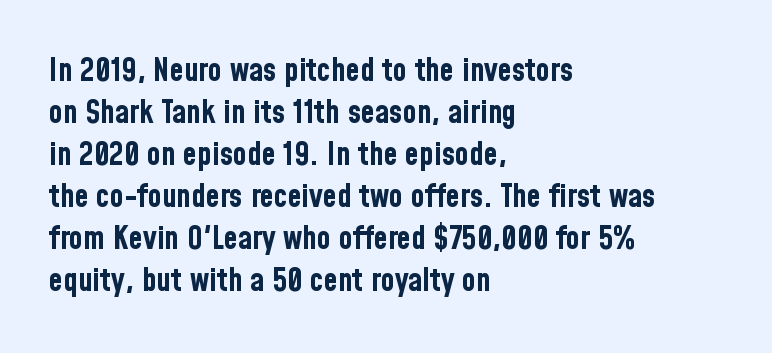
A typesetter would mark this as roman, not italic. The typesetter chose a ragged-right arrangement here. Between one letter and the next there's only the usual sliver of space. The rendering uses a bold face; every stroke is thick and dark.
